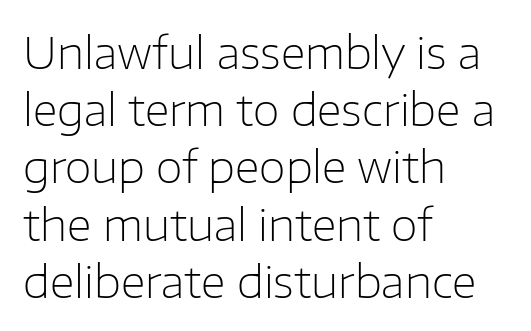
Q: Is the text bold? A: No.
Q: Is the text italic (slanted)? A: No, it is upright.
Q: Is the typeface a serif or a sans-serif typeface? A: Sans-serif.
Q: Is the text underlined? A: No.
Q: How is the paragraph aligned? A: Left-aligned.
Q: Is the spacing between letters normal or unusually wide? A: Normal.
Q: Is the spacing between lines tight, normal or loose? A: Normal.
Q: Width (condensed, normal, or wide)? A: Normal.
Q: Stroke contrast? A: Low.
Q: x-height? A: Medium.
Q: Monospaced? A: No.
